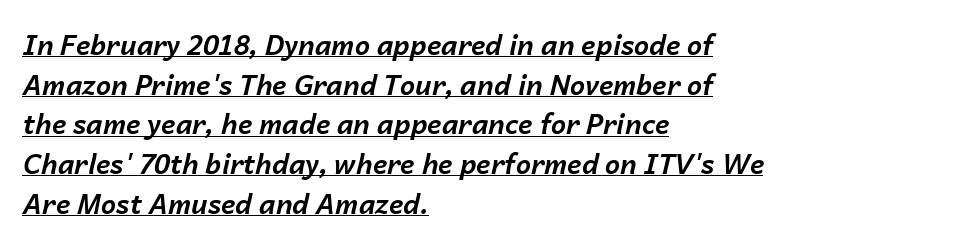
{"italic": "yes", "lean": "right", "slant_degrees": 14, "bold": "yes", "underline": "yes", "align": "left", "line_spacing": "normal", "line_spacing_ratio": 1.47, "letter_spacing": "normal", "letter_spacing_em": 0.0, "glyph_px": 27}
